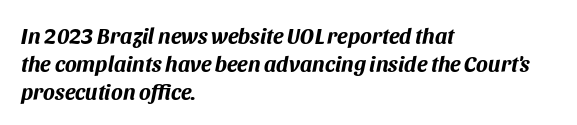
The image shows 22 px bold type, italic (leaning right); set left-aligned, normal line spacing (1.27x), normal letter spacing, not underlined.
